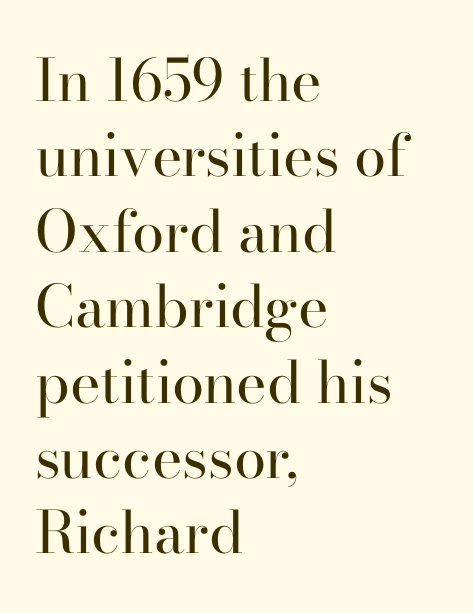
Quick note: underline off. The passage shown is not bold in any degree. Teacher's note: observe the even left margin — that is flush-left alignment. Standard letterfit; no display-style spreading of the glyphs.
